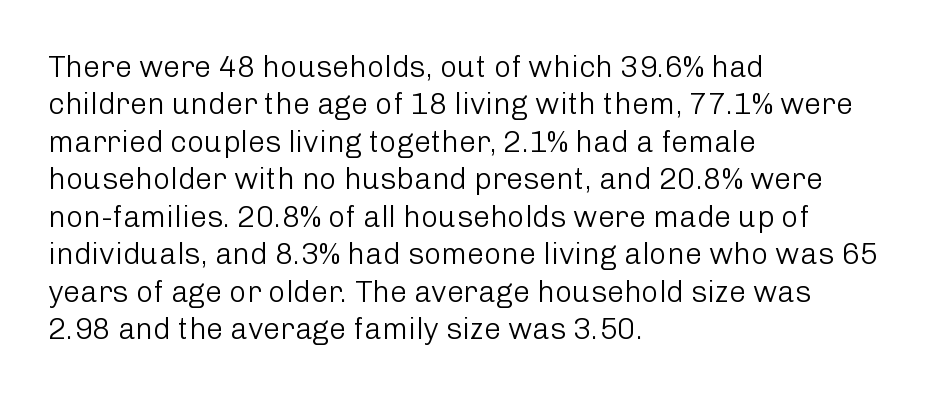
Q: Is the text bold? A: No.
Q: Is the text italic (slanted)? A: No, it is upright.
Q: Is the typeface a serif or a sans-serif typeface? A: Sans-serif.
Q: Is the text underlined? A: No.
Q: How is the paragraph aligned? A: Left-aligned.
Q: Is the spacing between letters normal or unusually wide? A: Normal.
Q: Is the spacing between lines tight, normal or loose? A: Normal.
Q: Width (condensed, normal, or wide)? A: Normal.
Q: Stroke contrast? A: Low.
Q: x-height? A: Medium.
Q: Monospaced? A: No.
